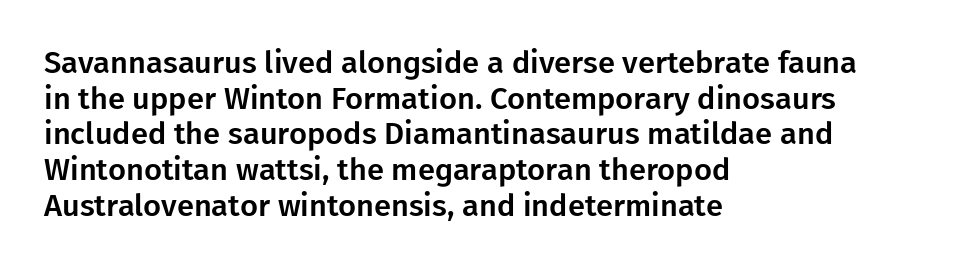
Q: Is the text italic (slanted)? A: No, it is upright.
Q: Is the typeface a serif or a sans-serif typeface? A: Sans-serif.
Q: Is the text underlined? A: No.
Q: How is the paragraph aligned? A: Left-aligned.
Q: Is the spacing between letters normal or unusually wide? A: Normal.
Q: Is the spacing between lines tight, normal or loose? A: Tight.
Q: Width (condensed, normal, or wide)? A: Normal.
Q: Stroke contrast? A: Low.
Q: x-height? A: Medium.
Q: Monospaced? A: No.
